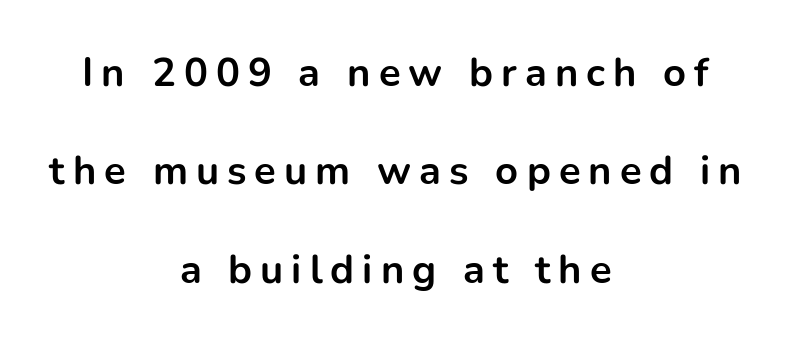
{"serif": "no", "italic": "no", "bold": "yes", "weight": "bold", "width": "normal", "stroke_contrast": "low", "x_height": "medium", "monospaced": "no", "underline": "no", "align": "center", "line_spacing": "loose", "line_spacing_ratio": 2.46, "letter_spacing": "wide", "letter_spacing_em": 0.2, "glyph_px": 40}
